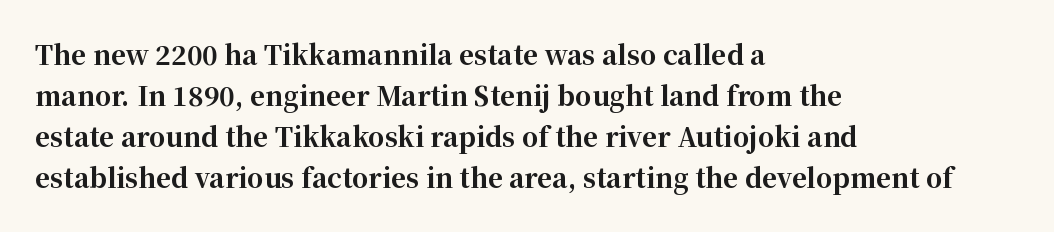
Standard letterfit; no display-style spreading of the glyphs. Compared with typical paragraphs, the rows here are spaced about the same. A bare baseline throughout the passage. Every stem runs plumb, perpendicular to the baseline. The typesetter chose a ragged-right arrangement here. The font is running at its bold setting.
